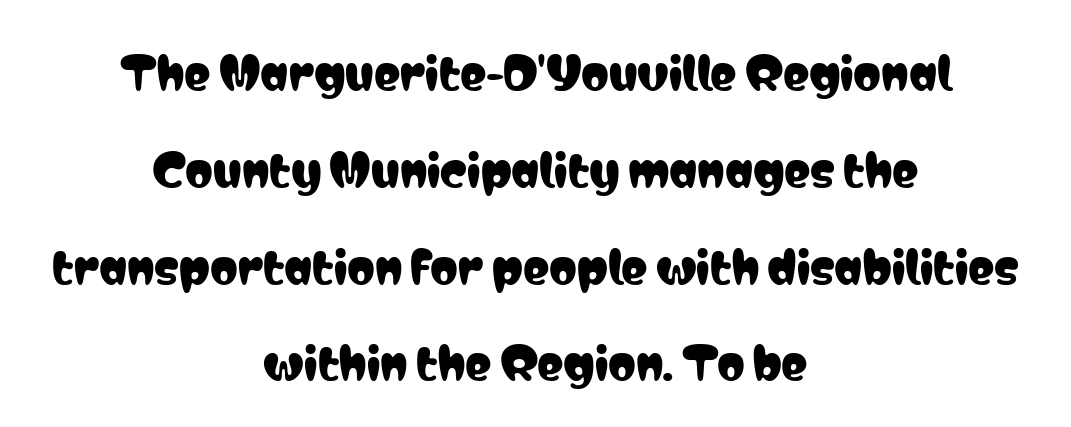
The image shows 44 px condensed sans-serif type, upright; set centered, loose line spacing (2.2x), normal letter spacing, not underlined; low stroke contrast and a medium x-height.
